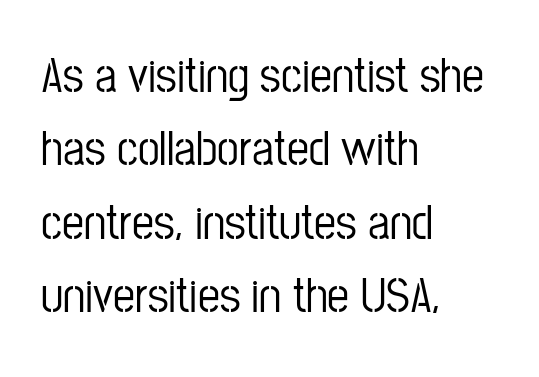
No extra tracking has been applied to these lines. Spacing verdict: proportional, widths tailored to each character. Bare-footed words on every line. The specimen reads as upright at a glance.
